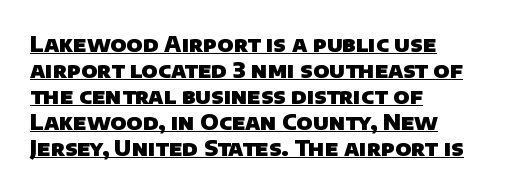
Q: Is the text bold? A: Yes.
Q: Is the text underlined? A: Yes.
Q: How is the paragraph aligned? A: Left-aligned.
Q: Is the spacing between letters normal or unusually wide? A: Normal.
